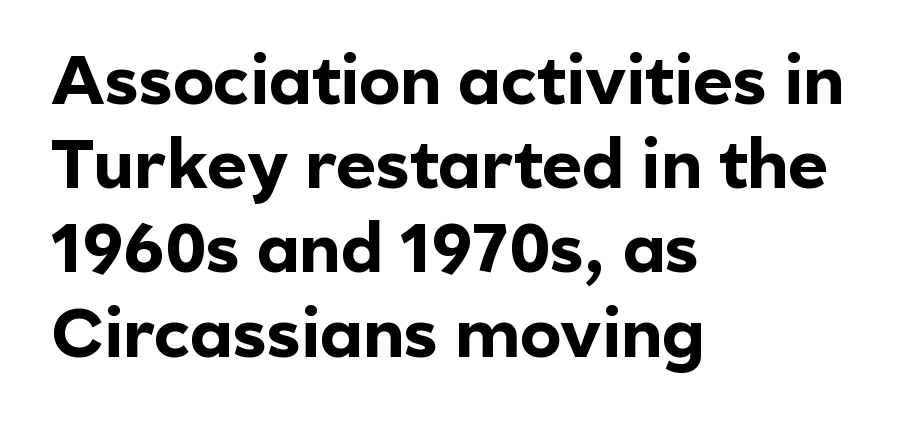
Short note: letters normally spaced. The glyphs are unaccompanied by any horizontal stroke below them. A dark, heavy texture on the line: the type is bold. Compared with a centered layout, this one pins lines to the left instead. A sans-serif font was chosen for this passage.
